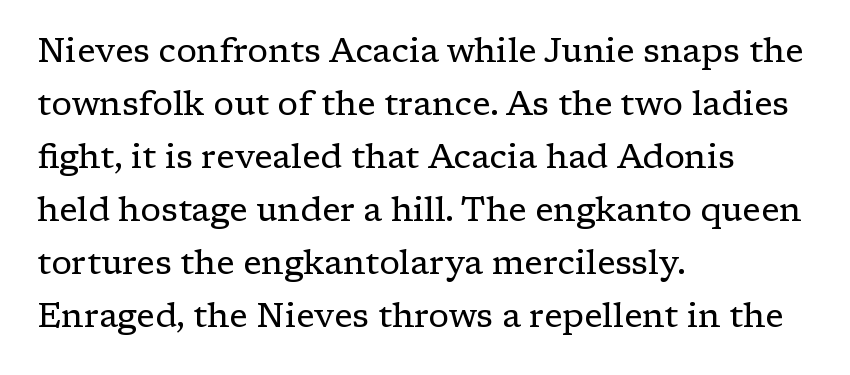
{"serif": "yes", "italic": "no", "bold": "no", "weight": "regular", "width": "normal", "stroke_contrast": "low", "x_height": "medium", "monospaced": "no", "underline": "no", "align": "left", "line_spacing": "normal", "line_spacing_ratio": 1.56, "letter_spacing": "normal", "letter_spacing_em": 0.0, "glyph_px": 34}
